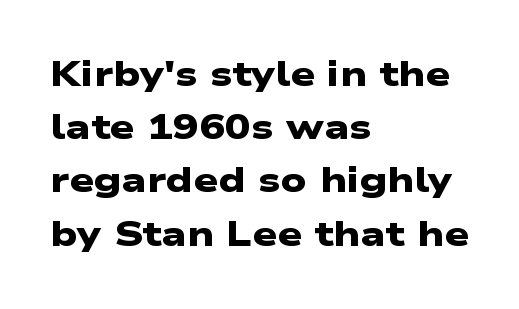
{"serif": "no", "bold": "yes", "weight": "heavy", "width": "wide", "stroke_contrast": "low", "x_height": "medium", "monospaced": "no", "underline": "no", "align": "left", "line_spacing": "normal", "line_spacing_ratio": 1.52, "letter_spacing": "normal", "letter_spacing_em": 0.0, "glyph_px": 35}
